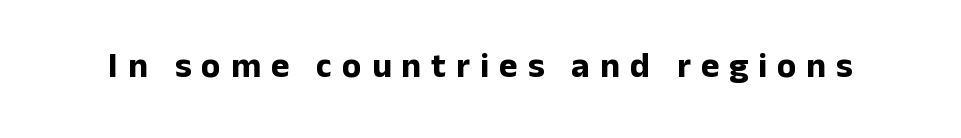
The image shows 35 px bold sans-serif type, upright; set unusually wide letter spacing (+0.29 em), not underlined; low stroke contrast and a medium x-height.
